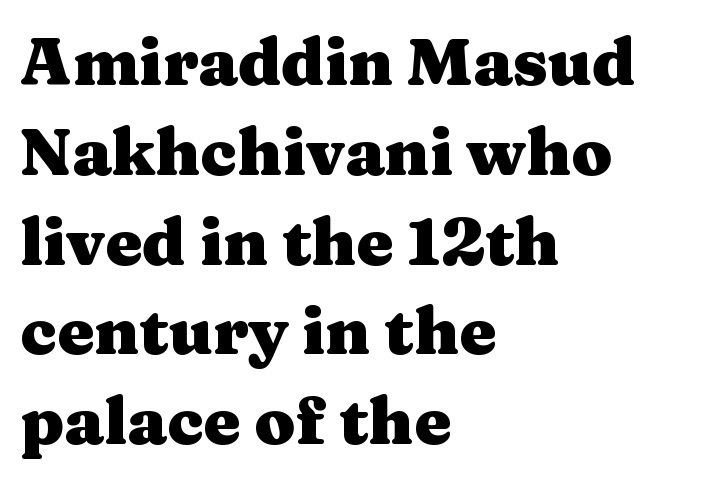
The image shows 66 px heavy, wide serif type, upright; set left-aligned, normal line spacing (1.36x), normal letter spacing, not underlined; medium stroke contrast and a medium x-height.
